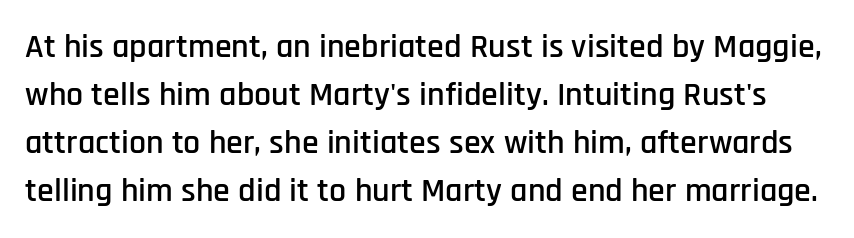
Q: Is the text italic (slanted)? A: No, it is upright.
Q: Is the typeface a serif or a sans-serif typeface? A: Sans-serif.
Q: Is the text underlined? A: No.
Q: Is the spacing between letters normal or unusually wide? A: Normal.
Q: Is the spacing between lines tight, normal or loose? A: Normal.
Q: Width (condensed, normal, or wide)? A: Condensed.
Q: Stroke contrast? A: Low.
Q: x-height? A: Large.
Q: Monospaced? A: No.
